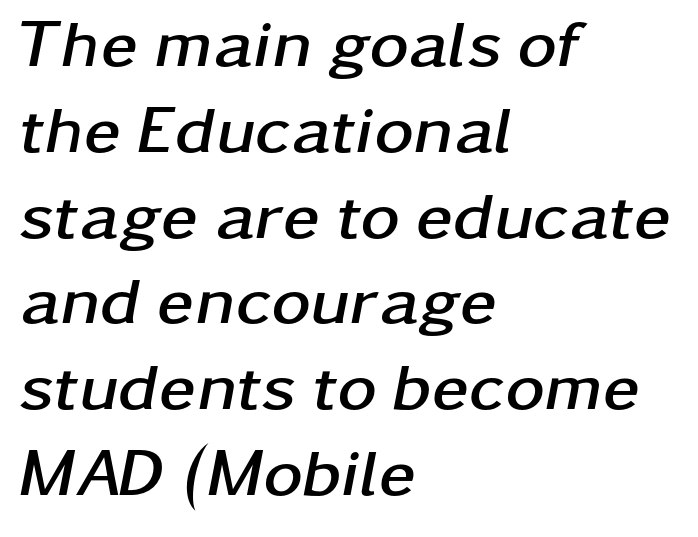
{"italic": "yes", "lean": "right", "slant_degrees": 11, "bold": "yes", "weight": "semibold", "width": "wide", "stroke_contrast": "low", "x_height": "medium", "monospaced": "no", "underline": "no", "align": "left", "line_spacing": "normal", "line_spacing_ratio": 1.28, "letter_spacing": "normal", "letter_spacing_em": 0.0, "glyph_px": 67}
